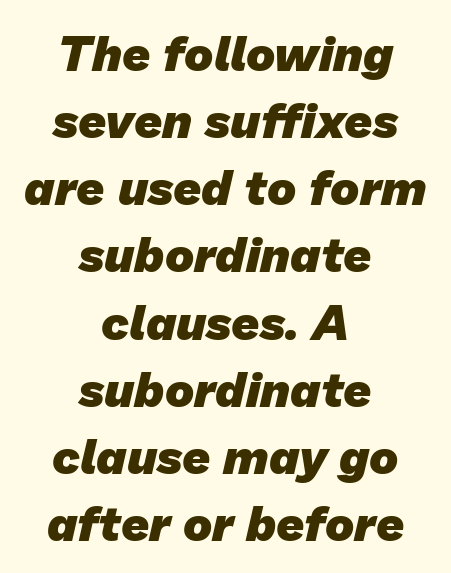
Q: Is the text bold? A: Yes.
Q: Is the typeface a serif or a sans-serif typeface? A: Sans-serif.
Q: Is the text underlined? A: No.
Q: How is the paragraph aligned? A: Centered.
Q: Is the spacing between letters normal or unusually wide? A: Normal.
Q: Is the spacing between lines tight, normal or loose? A: Normal.
Q: Width (condensed, normal, or wide)? A: Normal.
Q: Stroke contrast? A: Low.
Q: x-height? A: Medium.
Q: Monospaced? A: No.
